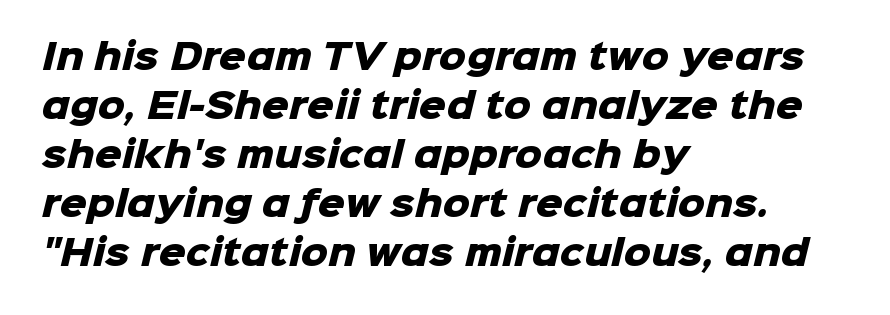
Q: Is the text bold? A: Yes.
Q: Is the typeface a serif or a sans-serif typeface? A: Sans-serif.
Q: Is the text underlined? A: No.
Q: How is the paragraph aligned? A: Left-aligned.
Q: Is the spacing between letters normal or unusually wide? A: Normal.
Q: Is the spacing between lines tight, normal or loose? A: Normal.
Q: Width (condensed, normal, or wide)? A: Normal.
Q: Stroke contrast? A: Low.
Q: x-height? A: Medium.
Q: Monospaced? A: No.
